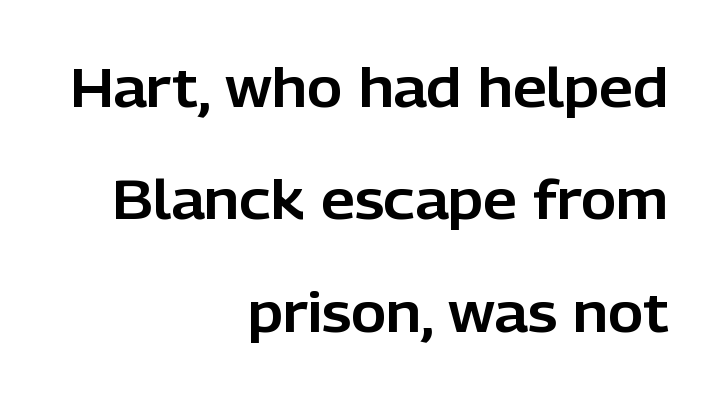
{"serif": "no", "italic": "no", "width": "normal", "stroke_contrast": "low", "x_height": "medium", "monospaced": "no", "underline": "no", "align": "right", "line_spacing": "loose", "line_spacing_ratio": 2.08, "letter_spacing": "normal", "letter_spacing_em": 0.0, "glyph_px": 54}
